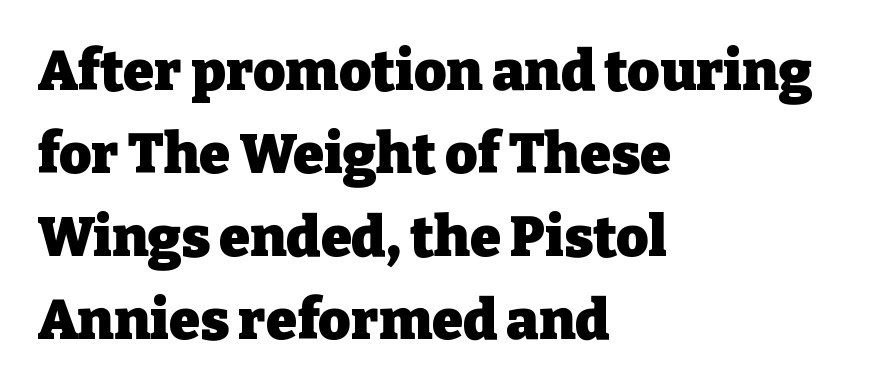
Q: Is the text bold? A: Yes.
Q: Is the text italic (slanted)? A: No, it is upright.
Q: Is the typeface a serif or a sans-serif typeface? A: Serif.
Q: Is the text underlined? A: No.
Q: How is the paragraph aligned? A: Left-aligned.
Q: Is the spacing between letters normal or unusually wide? A: Normal.
Q: Is the spacing between lines tight, normal or loose? A: Normal.
Q: Width (condensed, normal, or wide)? A: Normal.
Q: Stroke contrast? A: Low.
Q: x-height? A: Medium.
Q: Monospaced? A: No.
